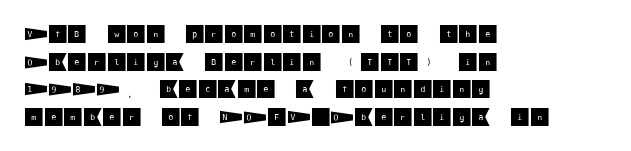
Q: Is the text italic (slanted)? A: No, it is upright.
Q: Is the text underlined? A: No.
Q: How is the paragraph aligned? A: Left-aligned.
Q: Is the spacing between letters normal or unusually wide? A: Normal.
Q: Is the spacing between lines tight, normal or loose? A: Normal.
